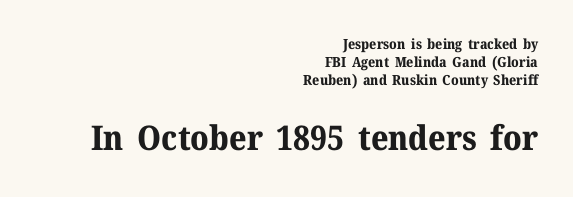
Q: Is the text bold? A: Yes.
Q: Is the text italic (slanted)? A: No, it is upright.
Q: Is the typeface a serif or a sans-serif typeface? A: Serif.
Q: Is the text underlined? A: No.
Q: How is the paragraph aligned? A: Right-aligned.
Q: Is the spacing between letters normal or unusually wide? A: Normal.
Q: Is the spacing between lines tight, normal or loose? A: Normal.
Q: Which block of text is set in a larger size, the first (top) or the second (bottom)? A: The second (bottom) one.
Q: Width (condensed, normal, or wide)? A: Normal.
Q: Stroke contrast? A: Medium.
Q: x-height? A: Medium.
Q: Monospaced? A: No.
